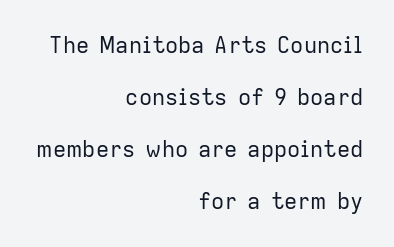
Q: Is the text bold? A: No.
Q: Is the text italic (slanted)? A: No, it is upright.
Q: Is the text underlined? A: No.
Q: How is the paragraph aligned? A: Right-aligned.
Q: Is the spacing between letters normal or unusually wide? A: Normal.
Q: Is the spacing between lines tight, normal or loose? A: Loose.
